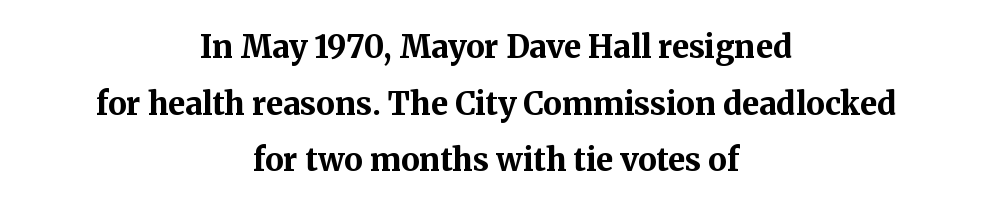
Q: Is the text bold? A: Yes.
Q: Is the text italic (slanted)? A: No, it is upright.
Q: Is the typeface a serif or a sans-serif typeface? A: Serif.
Q: Is the text underlined? A: No.
Q: How is the paragraph aligned? A: Centered.
Q: Is the spacing between letters normal or unusually wide? A: Normal.
Q: Width (condensed, normal, or wide)? A: Normal.
Q: Stroke contrast? A: Medium.
Q: x-height? A: Medium.
Q: Monospaced? A: No.
